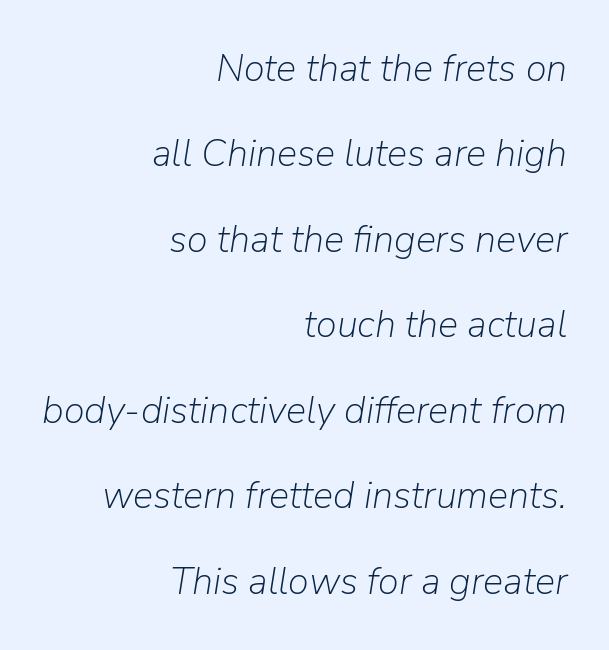
Q: Is the text bold? A: No.
Q: Is the text italic (slanted)? A: Yes, it leans right by about 9 degrees.
Q: Is the text underlined? A: No.
Q: How is the paragraph aligned? A: Right-aligned.
Q: Is the spacing between letters normal or unusually wide? A: Normal.
Q: Is the spacing between lines tight, normal or loose? A: Loose.
Q: Width (condensed, normal, or wide)? A: Normal.
Q: Stroke contrast? A: Low.
Q: x-height? A: Medium.
Q: Monospaced? A: No.
